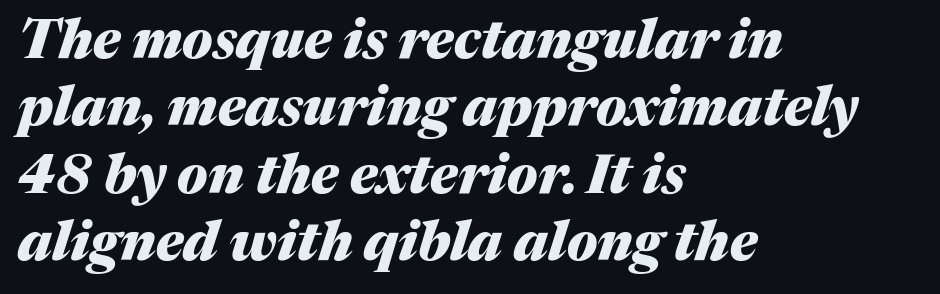
The image shows 54 px heavy type, italic (leaning right); set left-aligned, normal line spacing (1.25x), normal letter spacing, not underlined; medium stroke contrast and a medium x-height.
